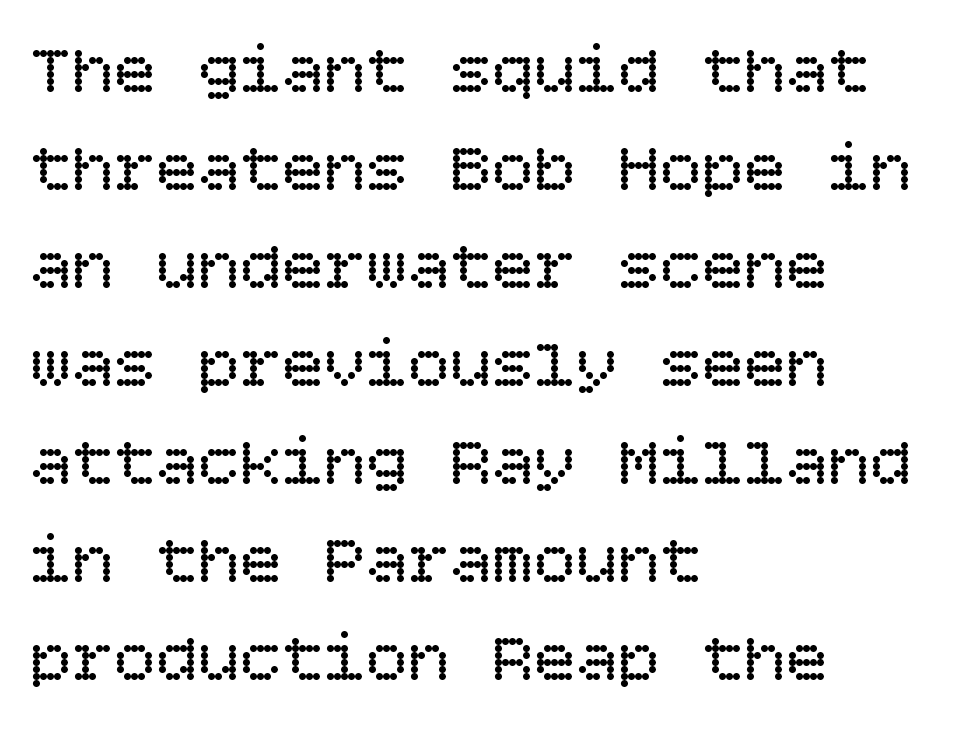
{"italic": "no", "bold": "no", "weight": "regular", "width": "normal", "stroke_contrast": "low", "x_height": "large", "underline": "no", "align": "left", "line_spacing": "normal", "line_spacing_ratio": 1.4, "letter_spacing": "normal", "letter_spacing_em": 0.0, "glyph_px": 70}
